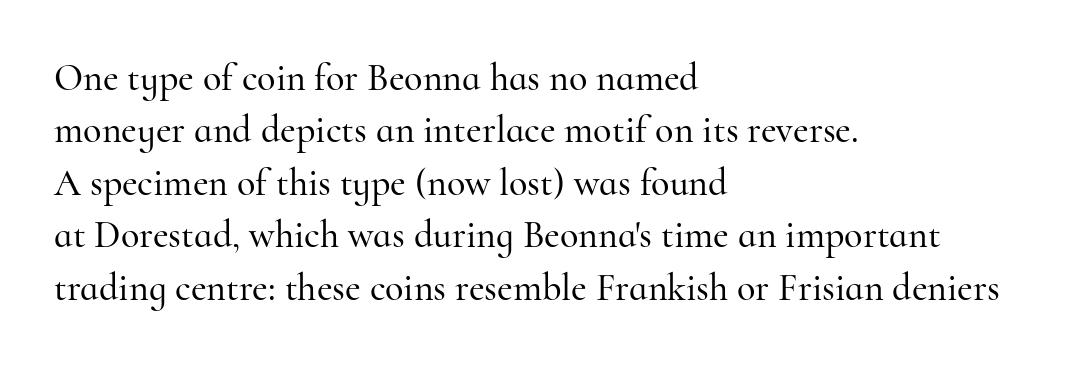
The glyphs in this specimen are seriffed. Note the varied advance widths — an 'i' is clearly narrower than an 'm'. Horizontally, the lines are justified to the leading edge only. The type sits square on the baseline with zero lean.
